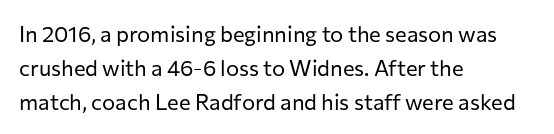
The image shows 22 px text type, upright; set left-aligned, normal line spacing (1.54x), normal letter spacing, not underlined.
